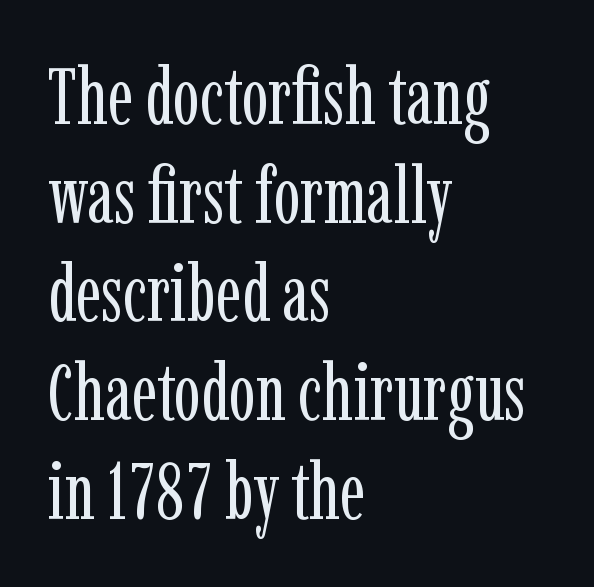
Lines of text with bare space underneath. The letters carry serifs — small finishing strokes at the ends of their stems. Leading: standard. Every row of glyphs begins at an identical x-position on the left. The strokes are not fattened; the text isn't bold.
